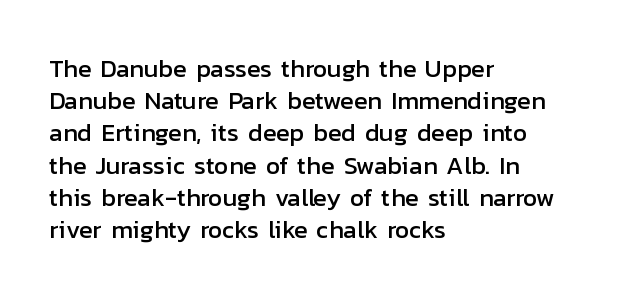
Q: Is the text italic (slanted)? A: No, it is upright.
Q: Is the text underlined? A: No.
Q: How is the paragraph aligned? A: Left-aligned.
Q: Is the spacing between letters normal or unusually wide? A: Normal.
Q: Is the spacing between lines tight, normal or loose? A: Normal.
